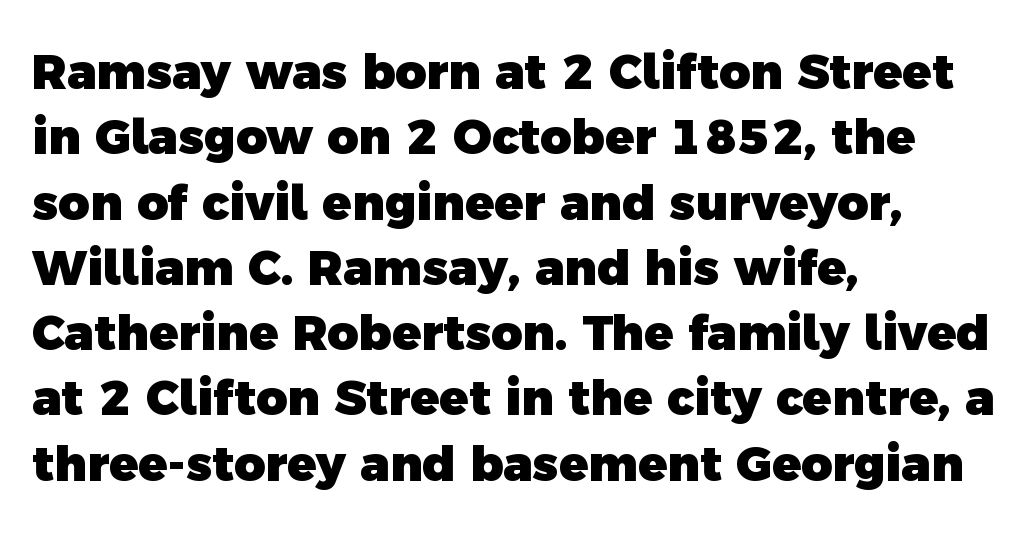
The image shows 48 px heavy sans-serif type; set left-aligned, normal line spacing (1.36x), normal letter spacing, not underlined; a medium x-height.
